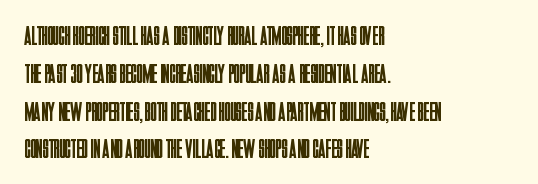
{"italic": "no", "bold": "no", "underline": "no", "align": "left", "line_spacing": "normal", "line_spacing_ratio": 1.4, "letter_spacing": "normal", "letter_spacing_em": 0.0, "glyph_px": 27}
